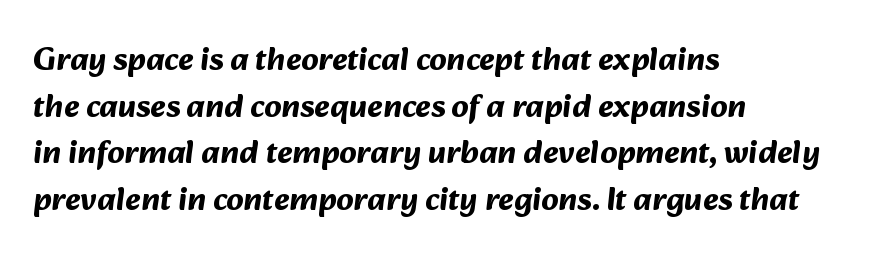
Q: Is the text bold? A: Yes.
Q: Is the typeface a serif or a sans-serif typeface? A: Sans-serif.
Q: Is the text underlined? A: No.
Q: How is the paragraph aligned? A: Left-aligned.
Q: Is the spacing between letters normal or unusually wide? A: Normal.
Q: Is the spacing between lines tight, normal or loose? A: Normal.
Q: Width (condensed, normal, or wide)? A: Normal.
Q: Stroke contrast? A: Medium.
Q: x-height? A: Medium.
Q: Monospaced? A: No.
